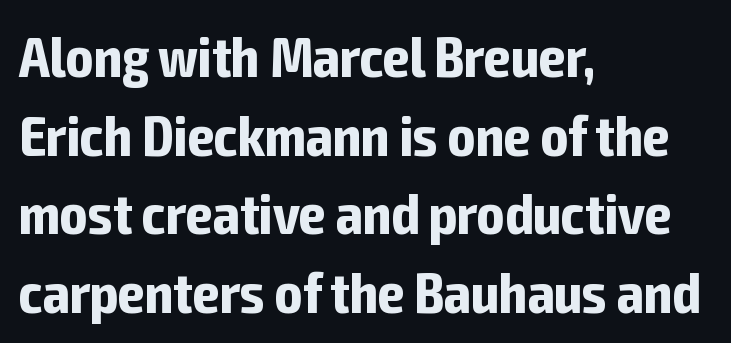
The image shows 57 px bold, condensed sans-serif type, upright; set left-aligned, normal line spacing (1.38x), normal letter spacing, not underlined; low stroke contrast and a medium x-height.
